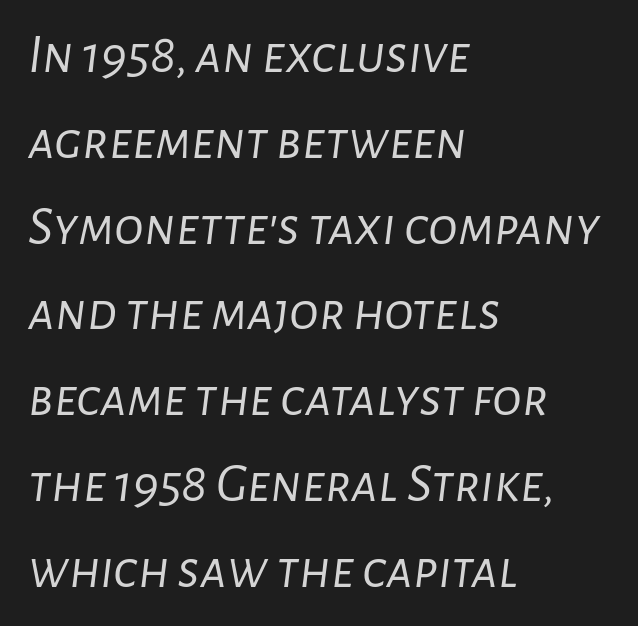
The image shows 55 px light type, italic (leaning right); set left-aligned, normal line spacing (1.56x), normal letter spacing, not underlined; low stroke contrast and a medium x-height.
